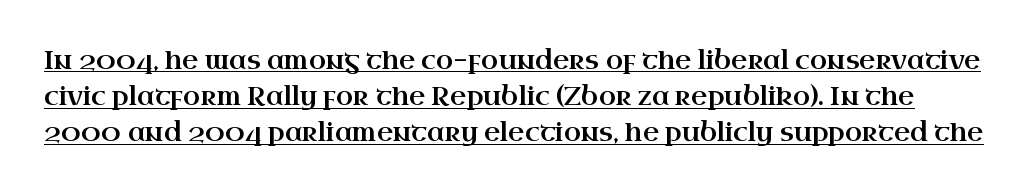
Q: Is the text italic (slanted)? A: No, it is upright.
Q: Is the text underlined? A: Yes.
Q: Is the spacing between letters normal or unusually wide? A: Normal.
Q: Is the spacing between lines tight, normal or loose? A: Normal.
